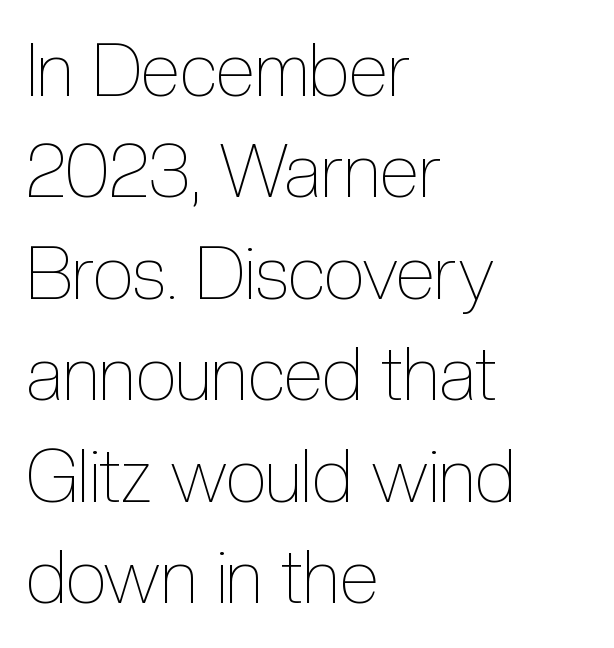
The image shows 73 px thin, condensed type, upright; set left-aligned, normal line spacing (1.39x), normal letter spacing, not underlined; a medium x-height.
